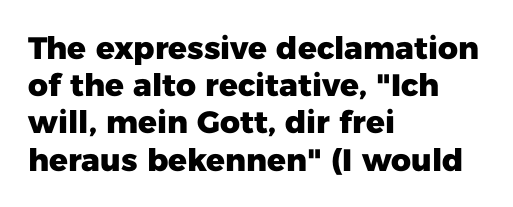
{"serif": "no", "italic": "no", "bold": "yes", "weight": "heavy", "width": "normal", "stroke_contrast": "low", "x_height": "medium", "monospaced": "no", "underline": "no", "align": "left", "line_spacing_ratio": 1.2, "letter_spacing": "normal", "letter_spacing_em": 0.0, "glyph_px": 31}
